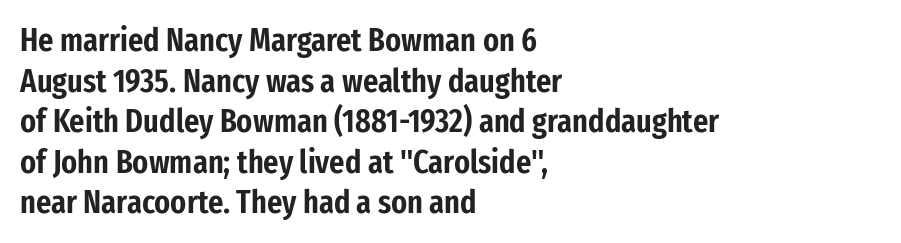
Nope, no serifs anywhere on these letters. The rendering uses natural spacing where letterforms have individual widths. Unlike italic type, these characters show no tilt at all. The rendering keeps characters at their native spacing. The glyphs are unaccompanied by any horizontal stroke below them.
